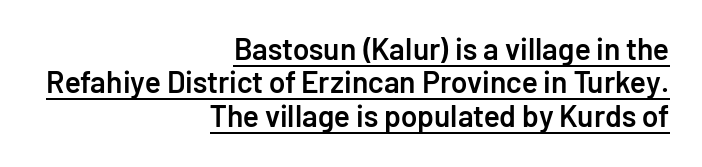
The image shows 30 px semibold sans-serif type, upright; set right-aligned, tight line spacing (1.11x), normal letter spacing, underlined; low stroke contrast and a medium x-height.
